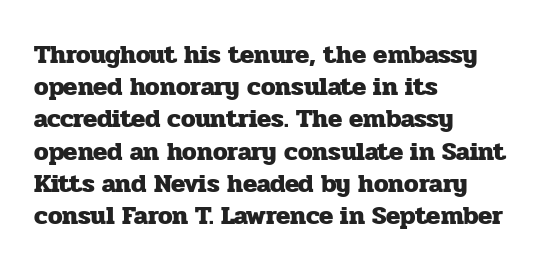
Descenders hang freely into open space. Rendered with straight, roman letterforms. The strokes are fattened all the way to bold. This rendering uses left alignment, leaving the right contour irregular.
